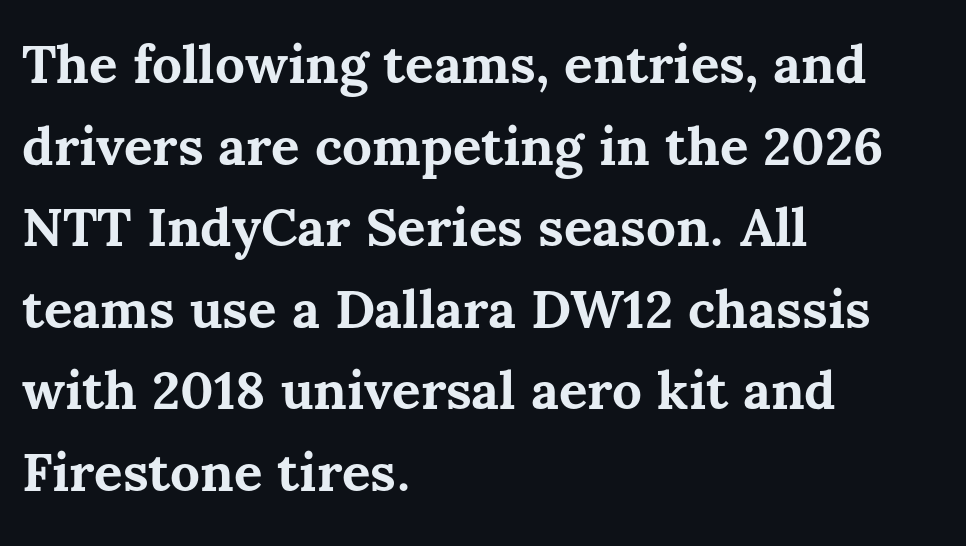
{"italic": "no", "bold": "yes", "weight": "bold", "width": "normal", "stroke_contrast": "medium", "x_height": "medium", "monospaced": "no", "underline": "no", "align": "left", "line_spacing": "normal", "line_spacing_ratio": 1.54, "letter_spacing": "normal", "letter_spacing_em": 0.0, "glyph_px": 53}
